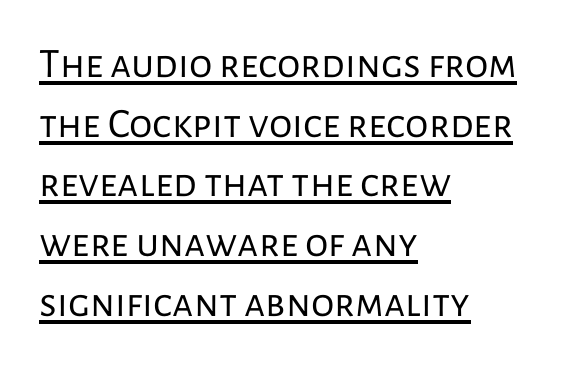
Q: Is the text bold? A: No.
Q: Is the text italic (slanted)? A: No, it is upright.
Q: Is the typeface a serif or a sans-serif typeface? A: Sans-serif.
Q: Is the text underlined? A: Yes.
Q: How is the paragraph aligned? A: Left-aligned.
Q: Is the spacing between letters normal or unusually wide? A: Normal.
Q: Is the spacing between lines tight, normal or loose? A: Normal.
Q: Width (condensed, normal, or wide)? A: Normal.
Q: Stroke contrast? A: Low.
Q: x-height? A: Medium.
Q: Monospaced? A: No.
